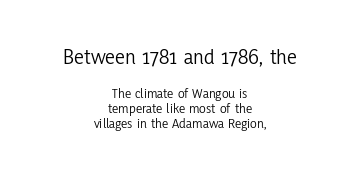
{"italic": "no", "bold": "no", "underline": "no", "align": "center", "line_spacing": "tight", "line_spacing_ratio": 1.06, "letter_spacing": "normal", "letter_spacing_em": 0.0, "larger_block": "first", "size_ratio": 1.57, "glyph_px": 22}
